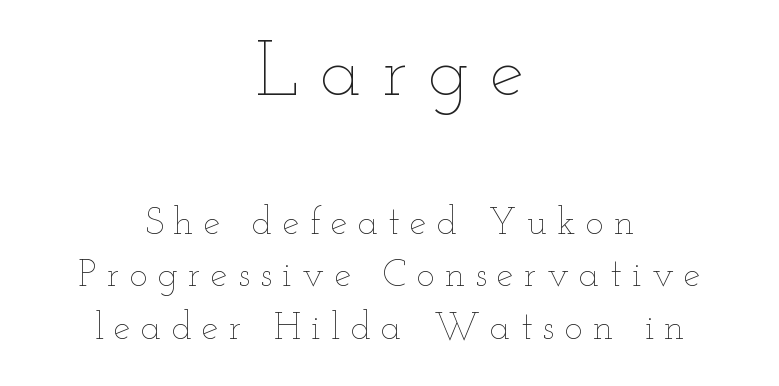
{"italic": "no", "bold": "no", "weight": "thin", "width": "wide", "stroke_contrast": "low", "x_height": "small", "monospaced": "no", "underline": "no", "align": "center", "line_spacing": "normal", "line_spacing_ratio": 1.38, "letter_spacing": "wide", "letter_spacing_em": 0.27, "larger_block": "first", "size_ratio": 2.03, "glyph_px": 77}
